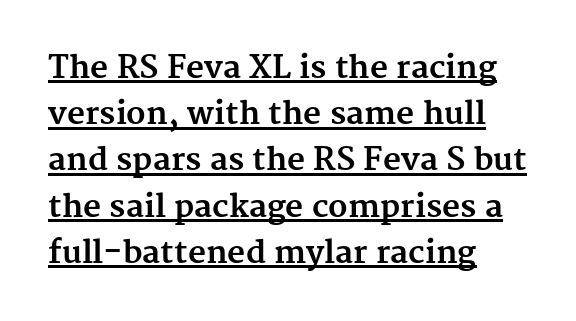
Emphasis by weight is at full strength: bold. The face used here is proportionally spaced, like ordinary book or web type. Reading down the column, the eye jumps a familiar distance to each next line. Notice how the passage keeps a crisp vertical edge on the left only. The lettering stays uniformly vertical, giving the passage a roman look. The characters display serif detailing at their extremities.
